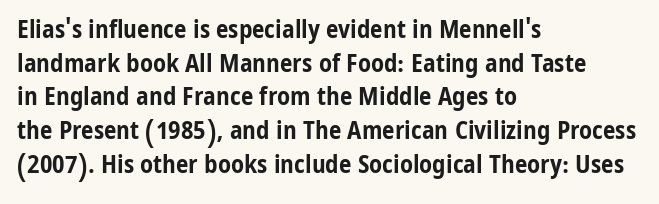
Q: Is the text bold? A: Yes.
Q: Is the text italic (slanted)? A: No, it is upright.
Q: Is the text underlined? A: No.
Q: How is the paragraph aligned? A: Left-aligned.
Q: Is the spacing between letters normal or unusually wide? A: Normal.
Q: Is the spacing between lines tight, normal or loose? A: Normal.
